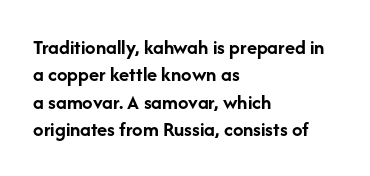
The image shows 21 px bold type, upright; set left-aligned, normal line spacing (1.3x), normal letter spacing, not underlined.
